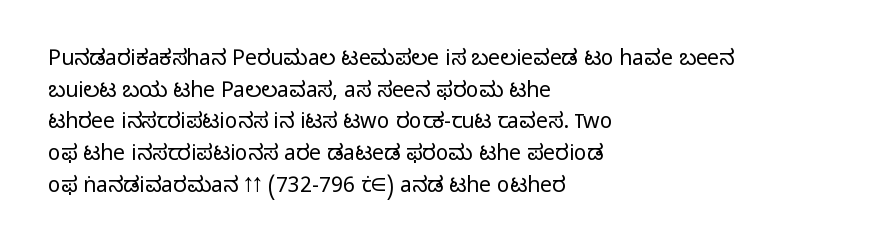
Style check: upright. Leftover space on each line is placed entirely after the last word. The rows are spaced the way most documents space them. The font is comparable to plain body text, perhaps lighter. Honestly, there is no underline to notice here at all. Nobody touched the tracking dial on this one.
